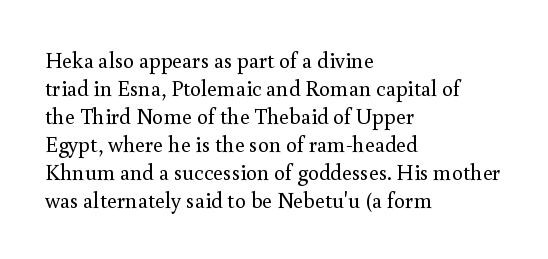
No extra ink here — the face is not bold. Students, observe: this is what conventionally led text looks like. Visually the block forms a straight wall on the left and a jagged coastline on the right. Clear beneath every line of the passage.
